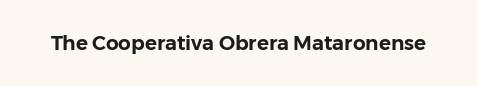
The image shows 20 px text type, upright; set normal letter spacing, not underlined.
